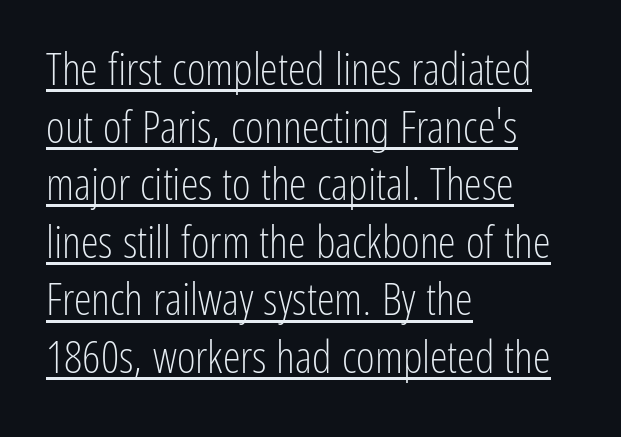
The image shows 45 px light, condensed sans-serif type, upright; set left-aligned, normal line spacing (1.28x), normal letter spacing, underlined; low stroke contrast and a medium x-height.
